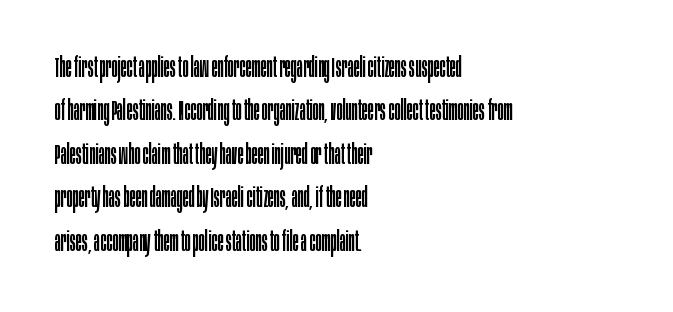
{"serif": "no", "italic": "no", "bold": "no", "weight": "regular", "width": "condensed", "stroke_contrast": "low", "x_height": "large", "monospaced": "no", "underline": "no", "align": "left", "line_spacing": "normal", "line_spacing_ratio": 1.55, "letter_spacing": "normal", "letter_spacing_em": 0.0, "glyph_px": 28}
